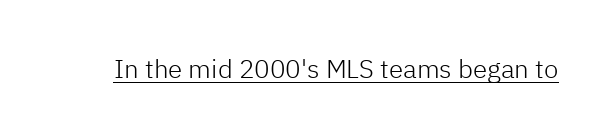
Q: Is the text bold? A: No.
Q: Is the text italic (slanted)? A: No, it is upright.
Q: Is the text underlined? A: Yes.
Q: Is the spacing between letters normal or unusually wide? A: Normal.
